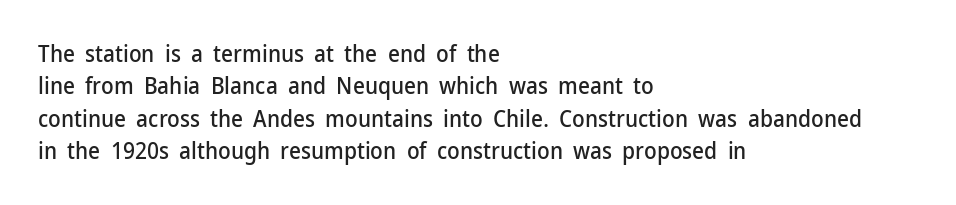
Q: Is the text italic (slanted)? A: No, it is upright.
Q: Is the text underlined? A: No.
Q: How is the paragraph aligned? A: Left-aligned.
Q: Is the spacing between letters normal or unusually wide? A: Normal.
Q: Is the spacing between lines tight, normal or loose? A: Normal.
